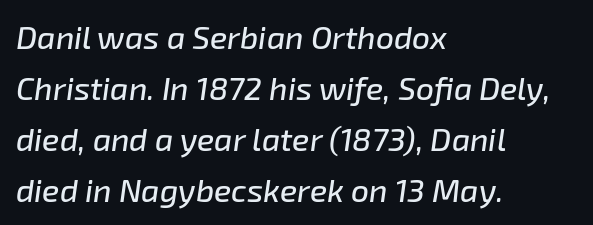
Q: Is the text italic (slanted)? A: Yes, it leans right by about 8 degrees.
Q: Is the text underlined? A: No.
Q: How is the paragraph aligned? A: Left-aligned.
Q: Is the spacing between letters normal or unusually wide? A: Normal.
Q: Is the spacing between lines tight, normal or loose? A: Normal.
Q: Width (condensed, normal, or wide)? A: Normal.
Q: Stroke contrast? A: Low.
Q: x-height? A: Medium.
Q: Monospaced? A: No.
